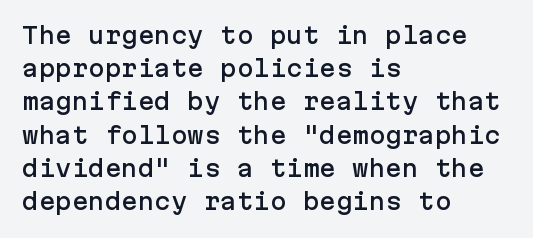
These lines keep a tight, regular rhythm from letter to letter. Vertical spacing — default. No word sits above an underline. The setting favours the left margin, as ordinary paragraphs usually do. The font's upright variant was chosen for this text.
